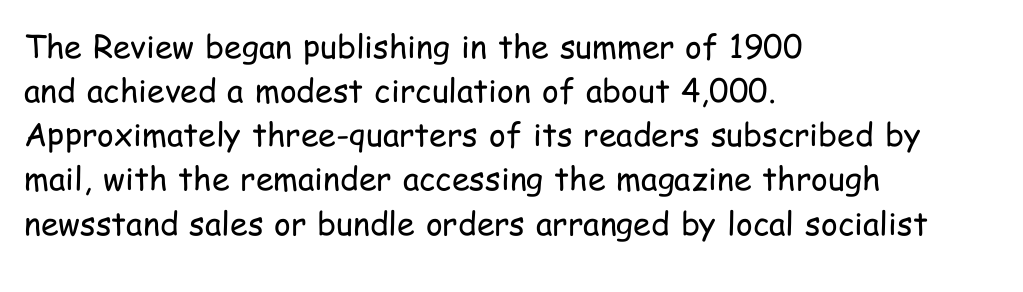
How would I describe the line gaps? Plain and ordinary. No italicization has been applied; the sample stays upright. This reads as an unemphasized weight, regular at the heaviest. A clean baseline with only descenders dipping below it.
